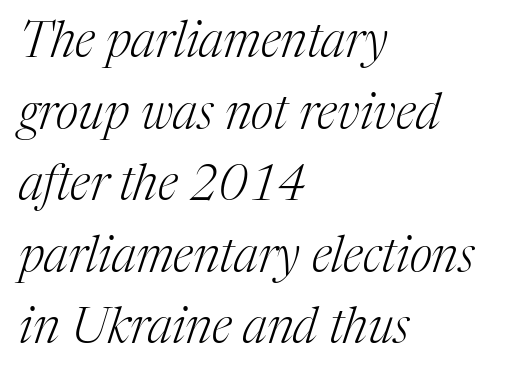
{"serif": "yes", "italic": "yes", "lean": "right", "slant_degrees": 17, "bold": "no", "weight": "light", "width": "normal", "stroke_contrast": "medium", "x_height": "medium", "monospaced": "no", "underline": "no", "align": "left", "line_spacing": "normal", "line_spacing_ratio": 1.46, "letter_spacing": "normal", "letter_spacing_em": 0.0, "glyph_px": 49}
